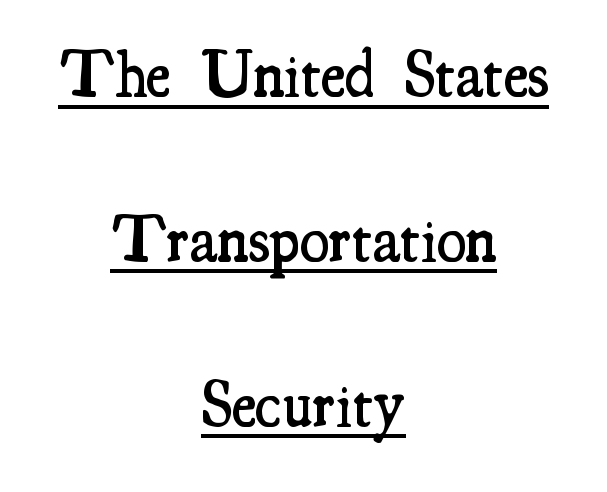
{"serif": "yes", "italic": "no", "bold": "semi", "weight": "semibold", "width": "condensed", "stroke_contrast": "medium", "x_height": "small", "monospaced": "no", "underline": "yes", "align": "center", "line_spacing": "loose", "line_spacing_ratio": 2.46, "letter_spacing": "normal", "letter_spacing_em": 0.0, "glyph_px": 67}
